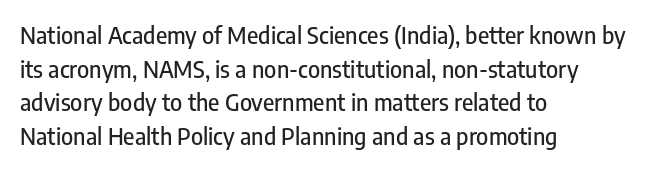
{"italic": "no", "underline": "no", "align": "left", "line_spacing": "normal", "line_spacing_ratio": 1.46, "letter_spacing": "normal", "letter_spacing_em": 0.0, "glyph_px": 23}
